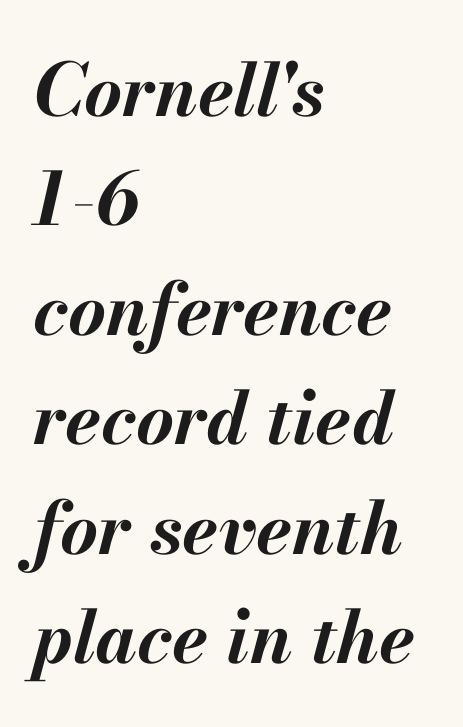
{"italic": "yes", "lean": "right", "slant_degrees": 13, "bold": "yes", "weight": "bold", "width": "normal", "stroke_contrast": "medium", "x_height": "small", "monospaced": "no", "underline": "no", "align": "left", "line_spacing": "normal", "line_spacing_ratio": 1.5, "letter_spacing": "normal", "letter_spacing_em": 0.0, "glyph_px": 73}
